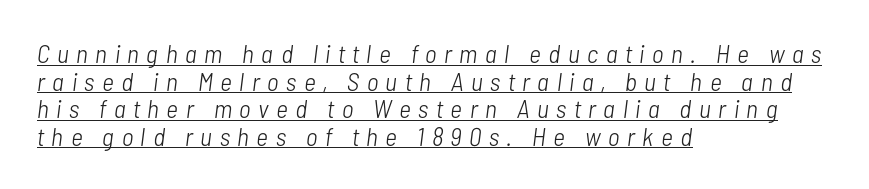
The image shows 26 px text type, italic (leaning right); set left-aligned, tight line spacing (1.06x), unusually wide letter spacing (+0.29 em), underlined.
